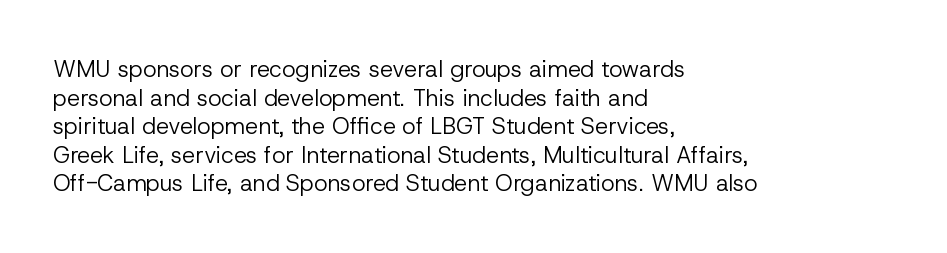
{"italic": "no", "bold": "no", "underline": "no", "align": "left", "line_spacing_ratio": 1.24, "letter_spacing": "normal", "letter_spacing_em": 0.0, "glyph_px": 23}
